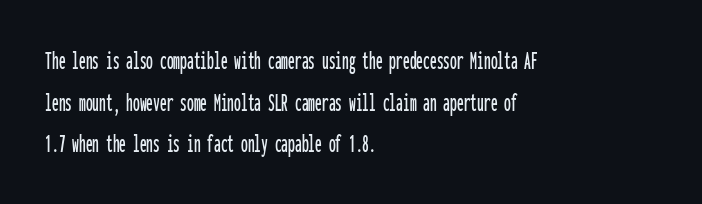
{"italic": "no", "underline": "no", "align": "left", "line_spacing": "normal", "line_spacing_ratio": 1.54, "letter_spacing": "normal", "letter_spacing_em": 0.0, "glyph_px": 27}
